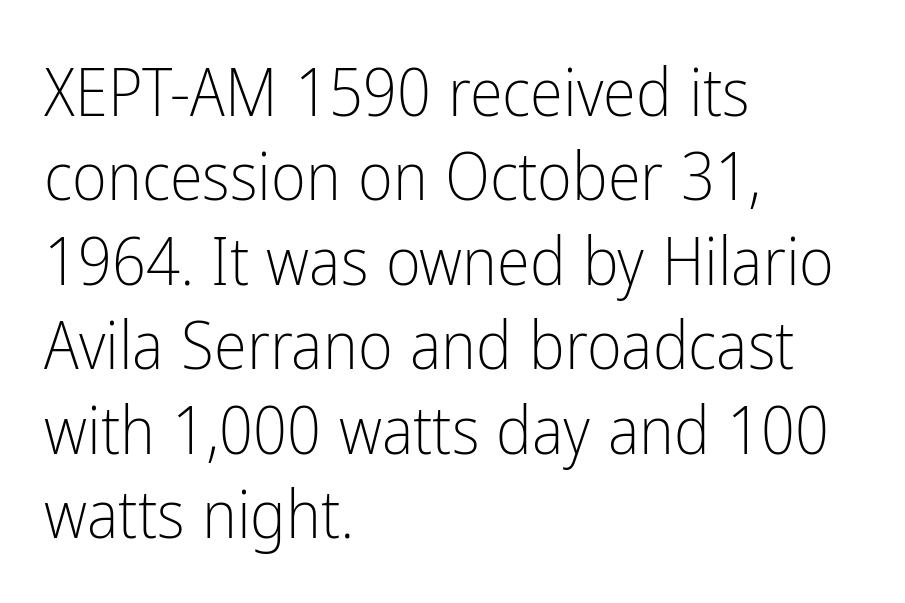
Q: Is the text bold? A: No.
Q: Is the text italic (slanted)? A: No, it is upright.
Q: Is the typeface a serif or a sans-serif typeface? A: Sans-serif.
Q: Is the text underlined? A: No.
Q: How is the paragraph aligned? A: Left-aligned.
Q: Is the spacing between letters normal or unusually wide? A: Normal.
Q: Is the spacing between lines tight, normal or loose? A: Normal.
Q: Width (condensed, normal, or wide)? A: Condensed.
Q: Stroke contrast? A: Low.
Q: x-height? A: Medium.
Q: Monospaced? A: No.
